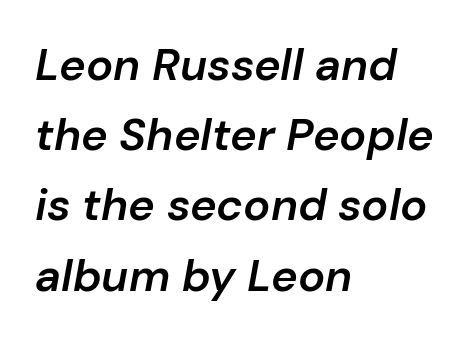
Horizontal alignment here is leftward, the default for most running prose. The foot of each line stays bare and open. Character widths vary here, with narrow letters taking less room than wide ones. In terms of weight, the rendering is demibold, just under bold. Honestly, the row spacing looks completely unremarkable.
